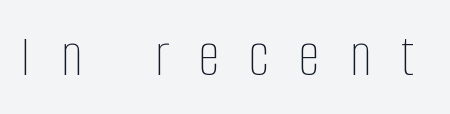
Q: Is the text bold? A: No.
Q: Is the text italic (slanted)? A: No, it is upright.
Q: Is the text underlined? A: No.
Q: Is the spacing between letters normal or unusually wide? A: Unusually wide.
Q: Width (condensed, normal, or wide)? A: Condensed.
Q: Stroke contrast? A: Low.
Q: x-height? A: Large.
Q: Monospaced? A: No.
